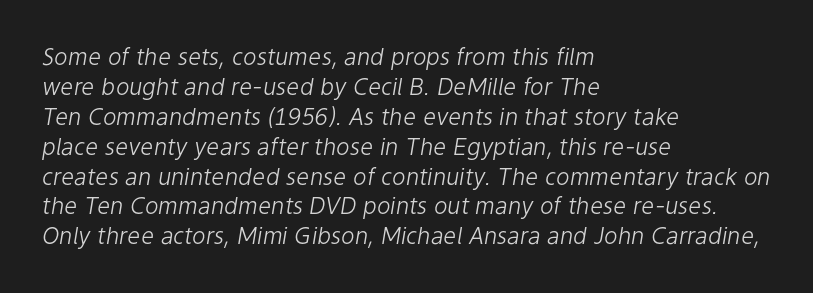
{"italic": "yes", "lean": "right", "slant_degrees": 9, "bold": "no", "underline": "no", "align": "left", "line_spacing": "normal", "line_spacing_ratio": 1.3, "letter_spacing": "normal", "letter_spacing_em": 0.0, "glyph_px": 23}
